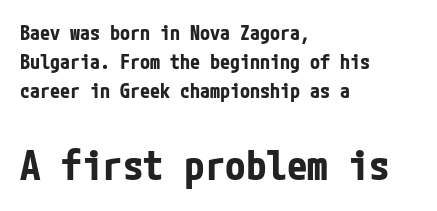
The image shows 41 px bold, condensed sans-serif type, upright; set left-aligned, normal line spacing (1.44x), normal letter spacing, not underlined; the second (bottom) block is 2.05x larger; low stroke contrast and a medium x-height.
